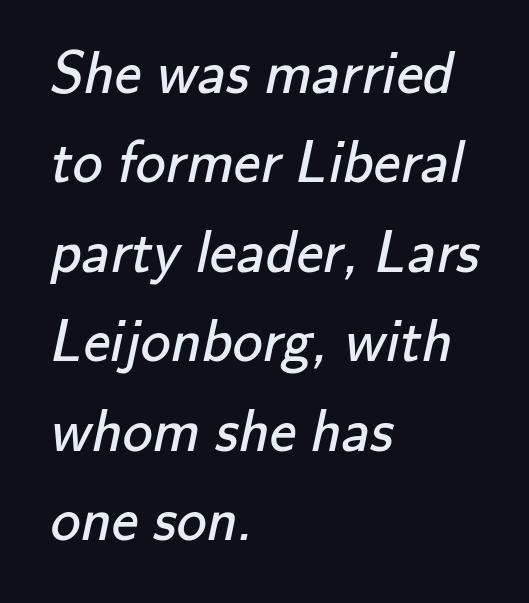
The image shows 60 px regular-weight sans-serif type; set left-aligned, normal line spacing (1.49x), normal letter spacing, not underlined; low stroke contrast and a small x-height.
